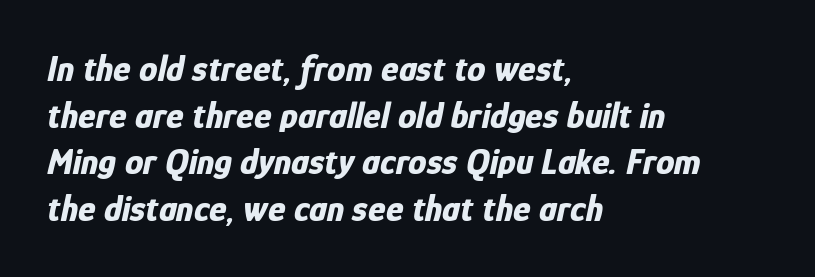
Inter-character spacing is left at the font's built-in metrics. Proportional: the letters do not fall into vertical columns. This is oblique type, the kind used for emphasis or titles. The paragraph shown leans on its left margin. Each new line begins a customary step beneath the previous one. The glyphs are unaccompanied by any horizontal stroke below them.
